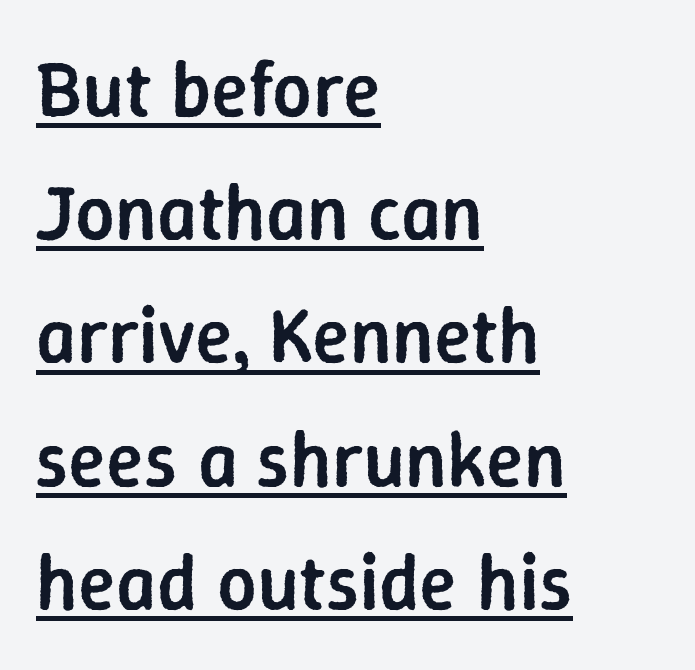
{"serif": "no", "italic": "no", "bold": "semi", "weight": "semibold", "width": "normal", "stroke_contrast": "low", "x_height": "medium", "monospaced": "no", "underline": "yes", "align": "left", "line_spacing": "normal", "line_spacing_ratio": 1.58, "letter_spacing": "normal", "letter_spacing_em": 0.0, "glyph_px": 78}
